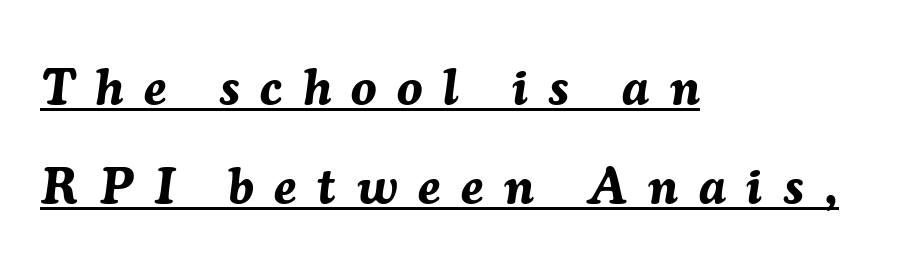
Is there an underline? Yes — a line sits under the letters. What's the leading like? Stretched, with rows far apart. There is plenty of visible air inserted between adjacent glyphs. When letters slant like this, we call the style italic. Character widths vary here, with narrow letters taking less room than wide ones.
